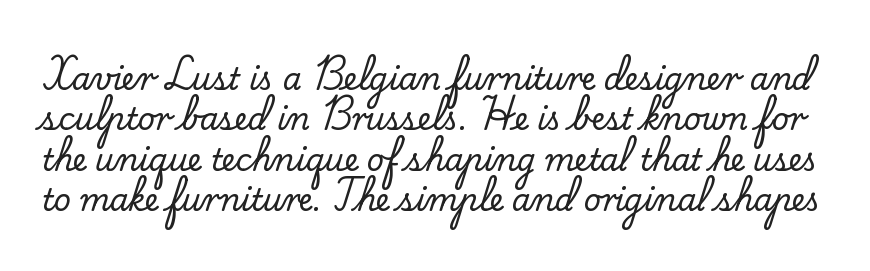
{"serif": "yes", "width": "normal", "stroke_contrast": "low", "x_height": "small", "monospaced": "no", "underline": "no", "line_spacing": "normal", "line_spacing_ratio": 1.35, "letter_spacing": "normal", "letter_spacing_em": 0.0, "glyph_px": 30}
